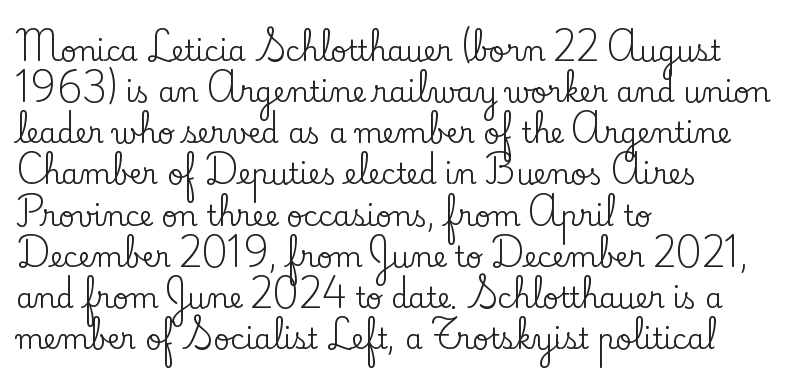
The image shows 28 px serif type, upright; set left-aligned, normal line spacing (1.47x), normal letter spacing, not underlined; low stroke contrast and a small x-height.
